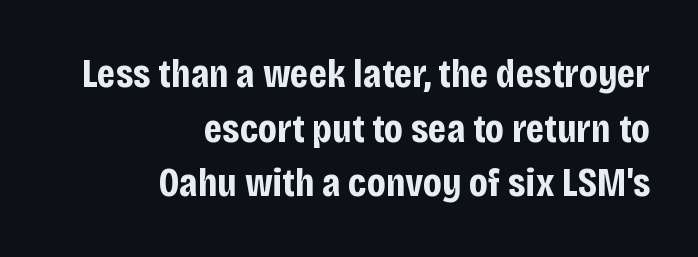
Nope, not italic — everything's standing straight. Looks like regular typesetting: each glyph gets only the width it needs. These lines are composed in type without serifs. The letters are bold, with thick, heavy strokes. The horizontal fit of the characters is conventional and even. Regular leading.
